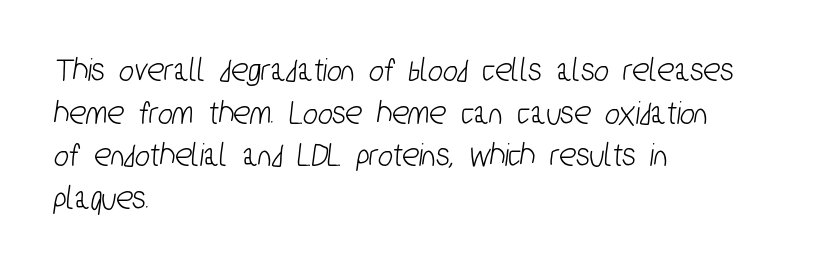
Nobody touched the tracking dial on this one. The foot of each line stays bare and open. The setting favours the left margin, as ordinary paragraphs usually do. The passage shown is typed in a proportional face where columns would drift. Does the type have serifs? No, each stem ends abruptly.
